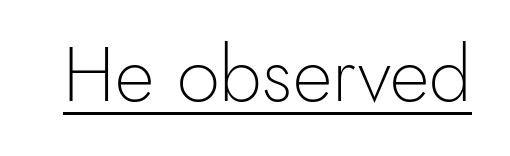
{"serif": "no", "italic": "no", "bold": "no", "weight": "light", "width": "normal", "x_height": "small", "monospaced": "no", "underline": "yes", "letter_spacing": "normal", "letter_spacing_em": 0.0, "glyph_px": 77}
